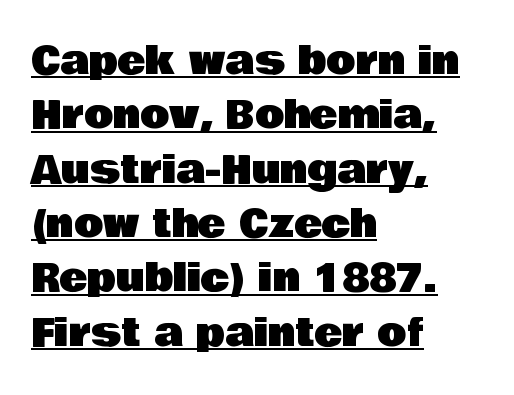
Q: Is the text italic (slanted)? A: No, it is upright.
Q: Is the typeface a serif or a sans-serif typeface? A: Sans-serif.
Q: Is the text underlined? A: Yes.
Q: How is the paragraph aligned? A: Left-aligned.
Q: Is the spacing between letters normal or unusually wide? A: Normal.
Q: Is the spacing between lines tight, normal or loose? A: Normal.
Q: Width (condensed, normal, or wide)? A: Normal.
Q: Stroke contrast? A: Low.
Q: x-height? A: Large.
Q: Monospaced? A: No.
